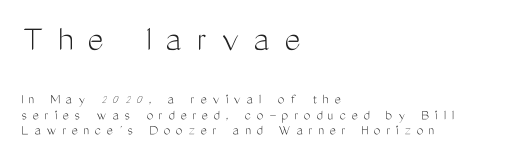
The image shows 38 px light, condensed sans-serif type, upright; set left-aligned, tight line spacing (1.06x), unusually wide letter spacing (+0.38 em), not underlined; the first (top) block is 2.53x larger; medium stroke contrast and a medium x-height.
